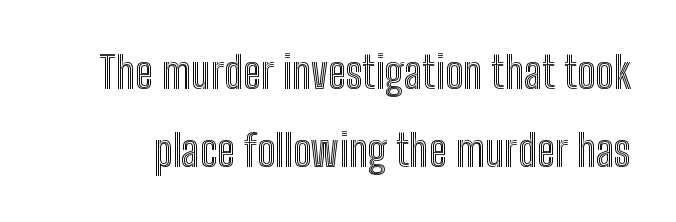
The image shows 44 px condensed type, upright; set line spacing 1.77x, normal letter spacing, not underlined; a medium x-height.
